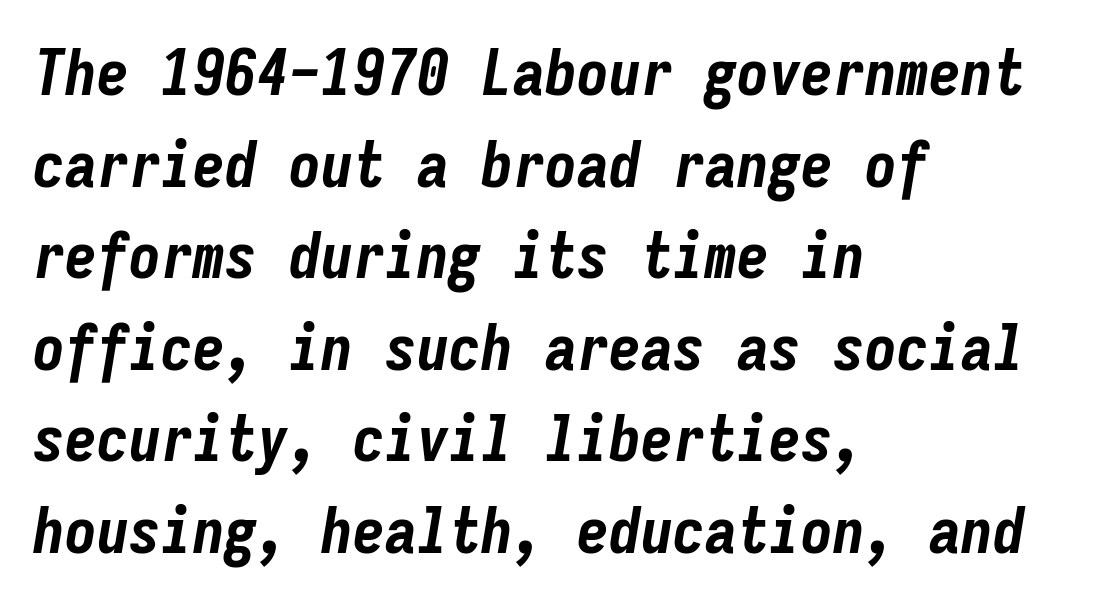
If you measured baseline to baseline, you'd find a middling distance. When letters slant like this, we call the style italic. Chunky letters — that's bold for sure. These lines are rendered in a fixed-pitch font. The baseline area is clear.
